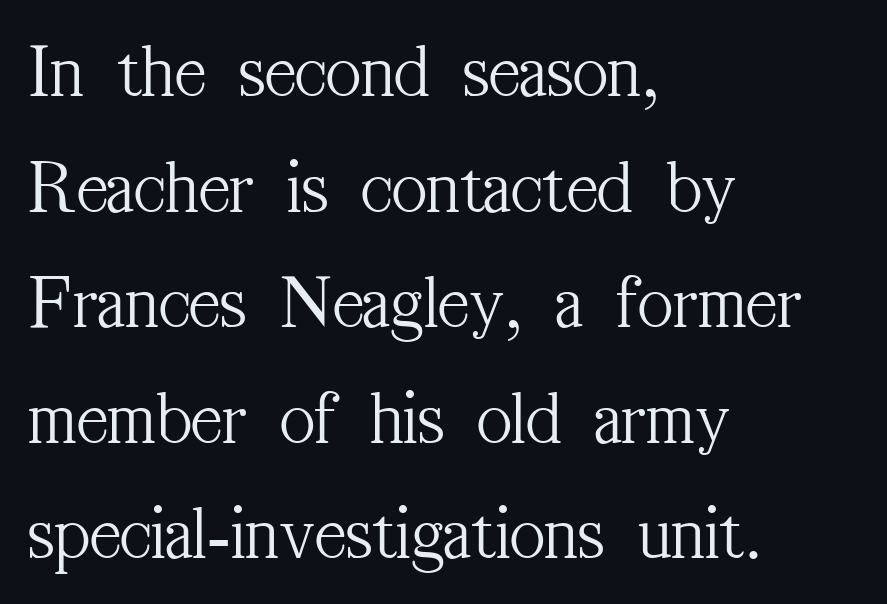
Look at the bottom of the vertical strokes: they flare into serifs here. Vertical stems look standard width or narrower in stroke. This sample uses plain, unmodified letter spacing. The font's upright variant was chosen for this text. Layout note: lines flush left.
